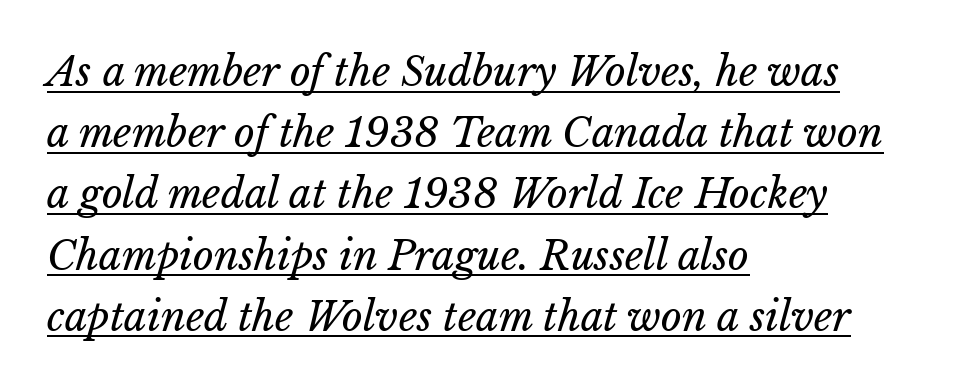
A baseline rule has been typeset under these characters. Quick note: interline space is typical. On a weight scale, this lands at 450 or below. Nobody touched the tracking dial on this one. Looks like regular typesetting: each glyph gets only the width it needs.
